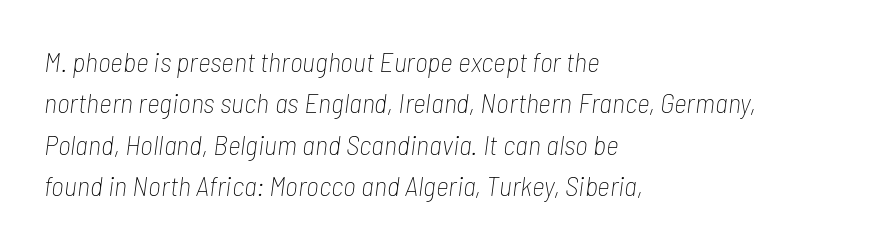
The strip under each line holds only bare page. The text block is weighted toward the left margin, trailing off unevenly rightward. Is the letter spacing exaggerated? No — it looks like the ordinary default. Does the leading feel generous? No, just average. No heavy texture on the line: the type isn't bold. Yep, that's italic — everything's leaning.
